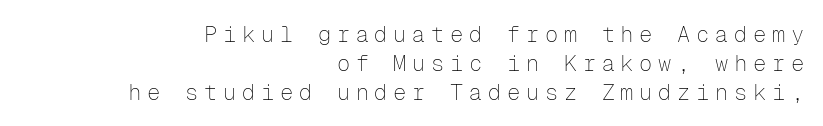
Q: Is the text bold? A: No.
Q: Is the text italic (slanted)? A: No, it is upright.
Q: Is the text underlined? A: No.
Q: How is the paragraph aligned? A: Right-aligned.
Q: Is the spacing between letters normal or unusually wide? A: Unusually wide.
Q: Is the spacing between lines tight, normal or loose? A: Normal.
